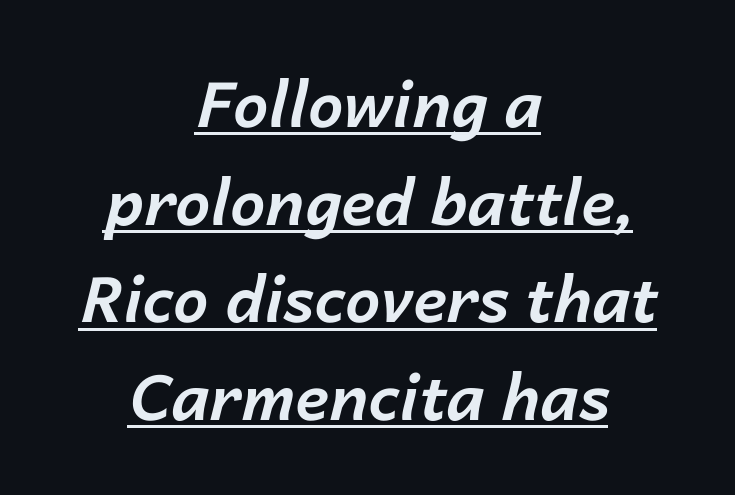
Each new line begins a customary step beneath the previous one. Tracking value appears to be zero — textbook default spacing. The rendering positions every line midway between the sides. Designer's note — italics engaged.
